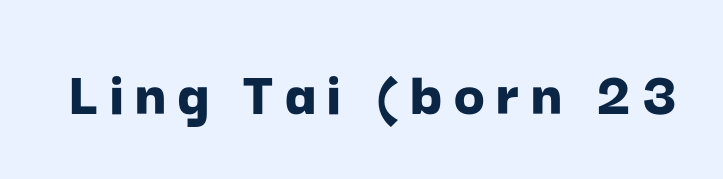
{"serif": "no", "italic": "no", "bold": "yes", "weight": "bold", "width": "normal", "stroke_contrast": "low", "x_height": "medium", "monospaced": "no", "underline": "no", "glyph_px": 64}
